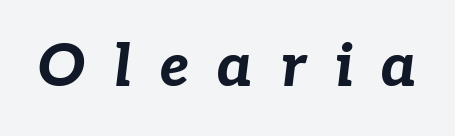
Q: Is the text bold? A: Yes.
Q: Is the text italic (slanted)? A: Yes, it leans right by about 7 degrees.
Q: Is the text underlined? A: No.
Q: Is the spacing between letters normal or unusually wide? A: Unusually wide.
Q: Width (condensed, normal, or wide)? A: Normal.
Q: Stroke contrast? A: Low.
Q: x-height? A: Medium.
Q: Monospaced? A: No.
